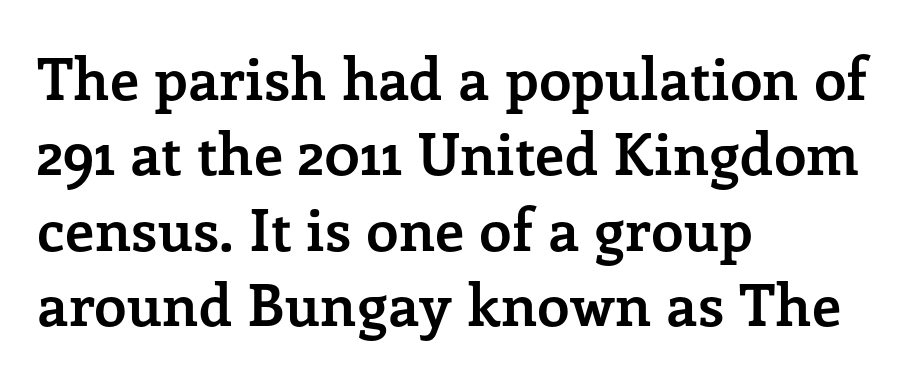
Weight check: bold — yes, fully. Letterform terminals end in serifs throughout the passage. The font's upright variant was chosen for this text. Words appear dense and cohesive because spacing is normal. The letters advance in unequal steps, a hallmark of proportional type. Unmarked baselines from the first word to the last.
